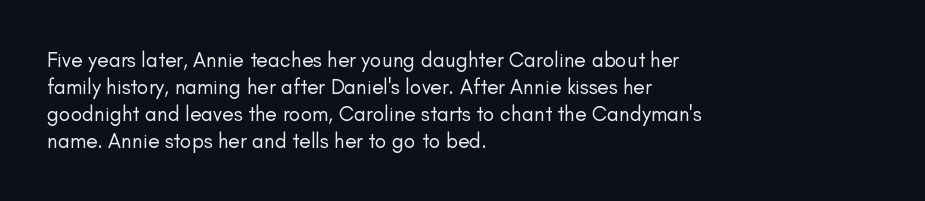
These lines keep a tight, regular rhythm from letter to letter. The rows are spaced the way most documents space them. Nothing heavy about these letters — not bold at all. A roman cut, with each character standing at attention. Check under the words: just untouched page. All the whitespace from short lines collects on the right.
